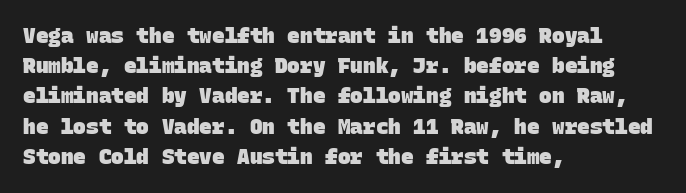
Q: Is the text bold? A: Yes.
Q: Is the text underlined? A: No.
Q: How is the paragraph aligned? A: Left-aligned.
Q: Is the spacing between letters normal or unusually wide? A: Normal.
Q: Is the spacing between lines tight, normal or loose? A: Normal.
